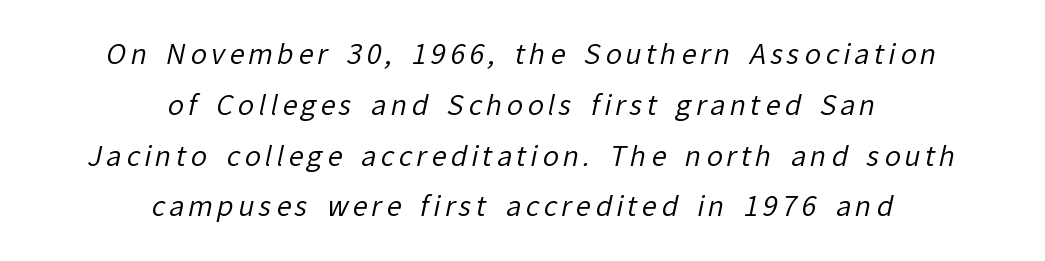
The image shows 27 px text type; set centered, line spacing 1.88x, not underlined.
